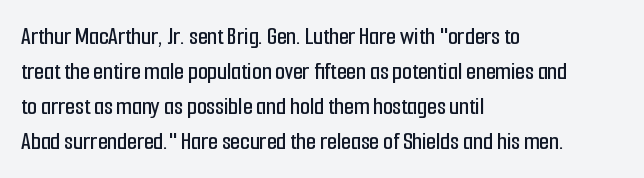
{"italic": "no", "underline": "no", "align": "left", "line_spacing": "normal", "line_spacing_ratio": 1.4, "letter_spacing": "normal", "letter_spacing_em": 0.0, "glyph_px": 25}
